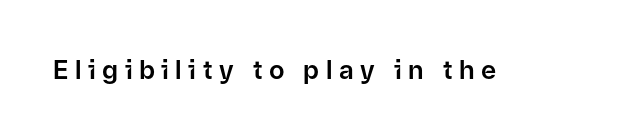
The image shows 26 px text type, upright; set unusually wide letter spacing (+0.25 em), not underlined.
